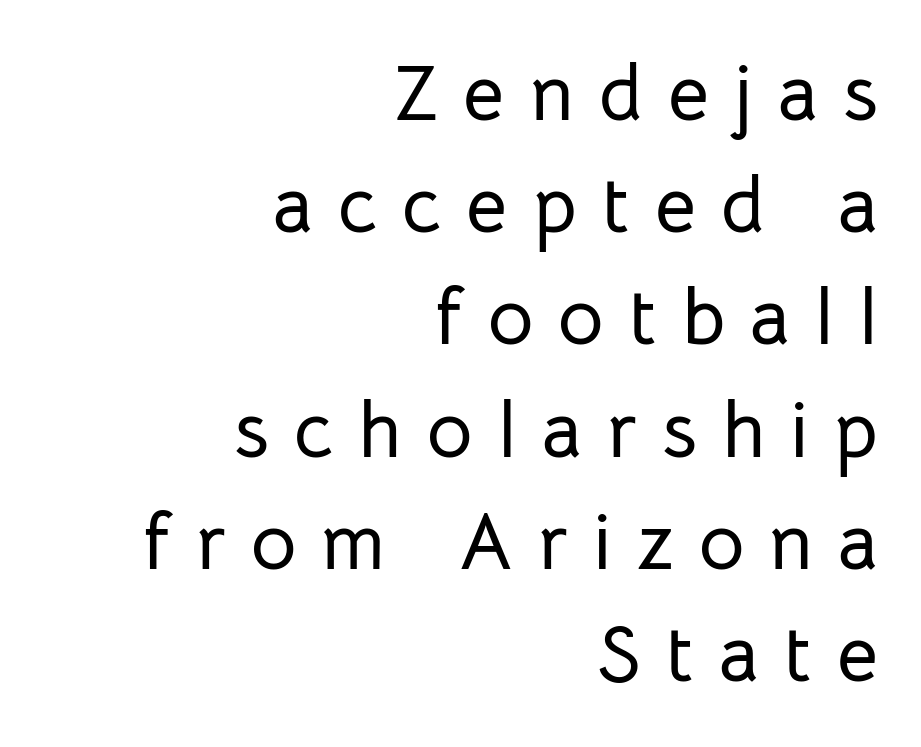
The image shows 79 px sans-serif type, upright; set right-aligned, normal line spacing (1.42x), unusually wide letter spacing (+0.32 em), not underlined; low stroke contrast and a medium x-height.
